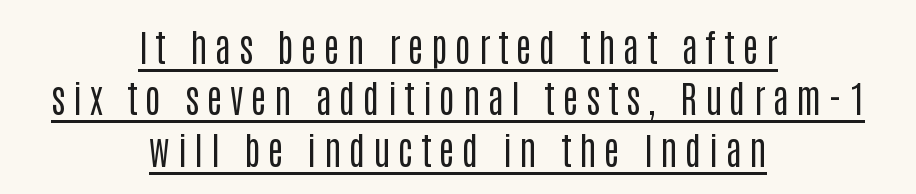
The font is comparable to plain body text, perhaps lighter. Do the characters align in a grid? No, the font is proportional. The text block is weighted toward neither margin, spreading evenly from the middle. Font category for this specimen: sans-serif. Underlined type.
